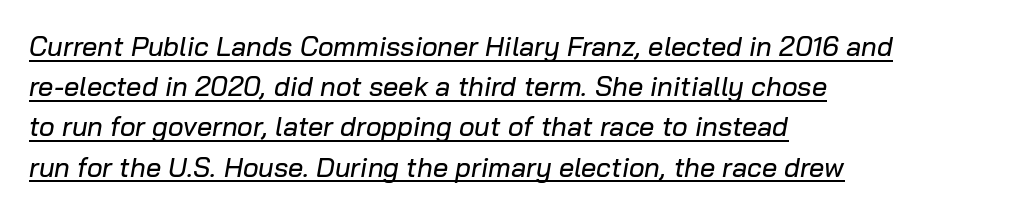
{"italic": "yes", "lean": "right", "slant_degrees": 10, "underline": "yes", "align": "left", "line_spacing": "normal", "line_spacing_ratio": 1.49, "letter_spacing": "normal", "letter_spacing_em": 0.0, "glyph_px": 27}
